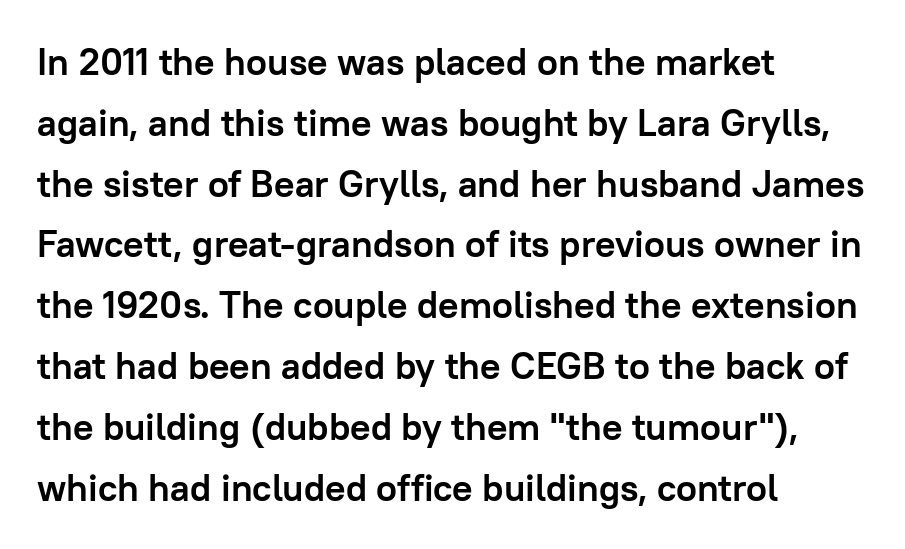
The image shows 38 px semibold sans-serif type, upright; set left-aligned, normal line spacing (1.6x), normal letter spacing, not underlined; low stroke contrast and a medium x-height.
